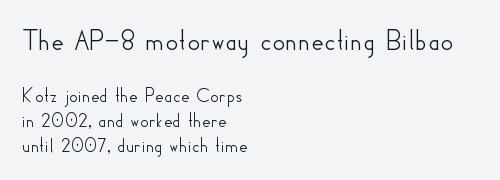
Q: Is the text italic (slanted)? A: No, it is upright.
Q: Is the typeface a serif or a sans-serif typeface? A: Sans-serif.
Q: Is the text underlined? A: No.
Q: How is the paragraph aligned? A: Left-aligned.
Q: Is the spacing between letters normal or unusually wide? A: Normal.
Q: Which block of text is set in a larger size, the first (top) or the second (bottom)? A: The first (top) one.
Q: Width (condensed, normal, or wide)? A: Normal.
Q: Stroke contrast? A: Low.
Q: x-height? A: Small.
Q: Monospaced? A: No.
